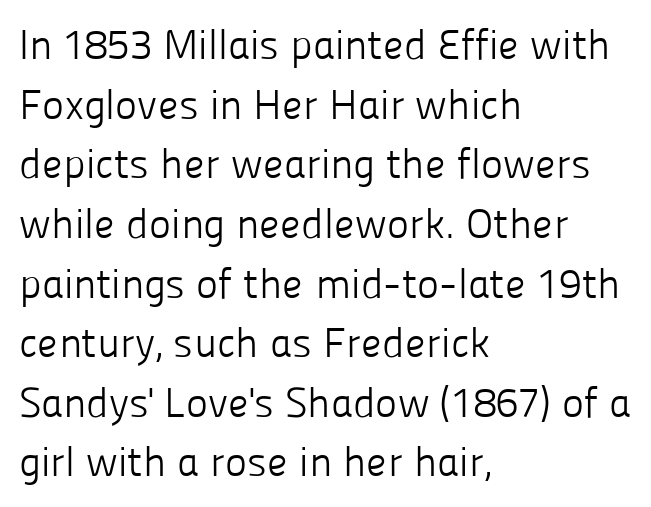
{"serif": "no", "italic": "no", "bold": "no", "weight": "light", "width": "normal", "stroke_contrast": "low", "x_height": "medium", "monospaced": "no", "underline": "no", "align": "left", "line_spacing": "normal", "line_spacing_ratio": 1.42, "letter_spacing": "normal", "letter_spacing_em": 0.0, "glyph_px": 42}
